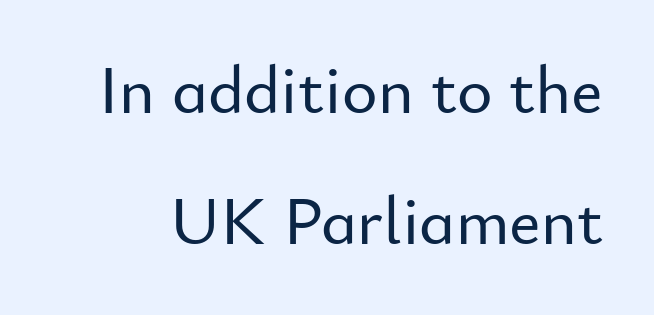
{"serif": "no", "italic": "no", "width": "normal", "stroke_contrast": "low", "x_height": "small", "monospaced": "no", "underline": "no", "line_spacing": "loose", "line_spacing_ratio": 1.92, "letter_spacing": "normal", "letter_spacing_em": 0.0, "glyph_px": 68}
